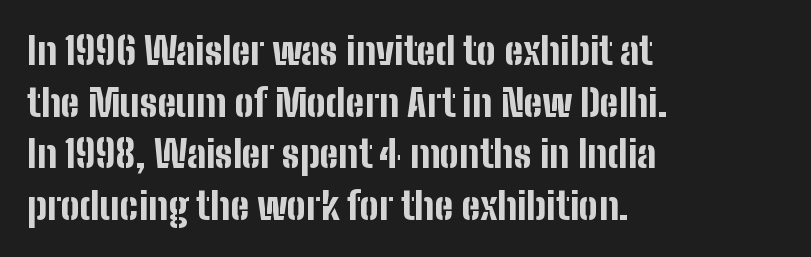
The passage is arranged the way most books set body copy — flush left. Leading: standard. The gap between lines stays unmarked. Emphasis by weight is at full strength: bold. Character widths vary here, with narrow letters taking less room than wide ones.
